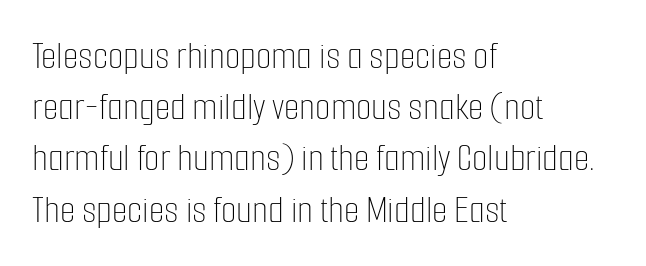
The image shows 40 px thin, condensed type, upright; set left-aligned, normal line spacing (1.28x), normal letter spacing, not underlined; low stroke contrast and a medium x-height.
